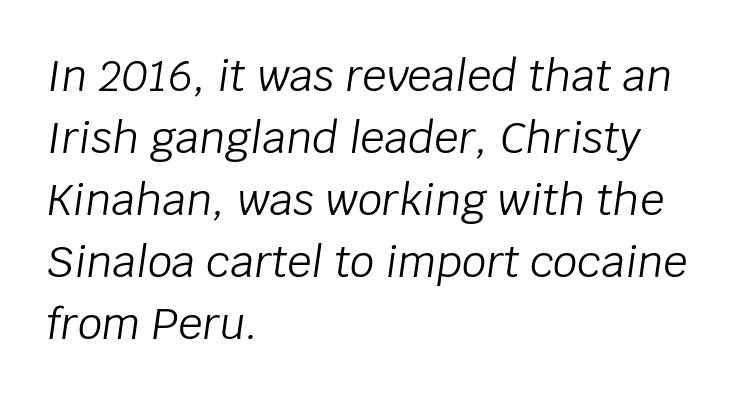
The image shows 43 px light type, italic (leaning right); set left-aligned, normal line spacing (1.44x), normal letter spacing, not underlined; low stroke contrast and a large x-height.
